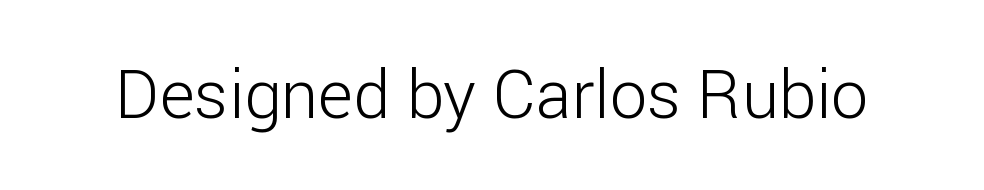
The font is comparable to plain body text, perhaps lighter. Underline: absent. A sans-serif font was chosen for this passage. This is the regular roman posture of the typeface.
